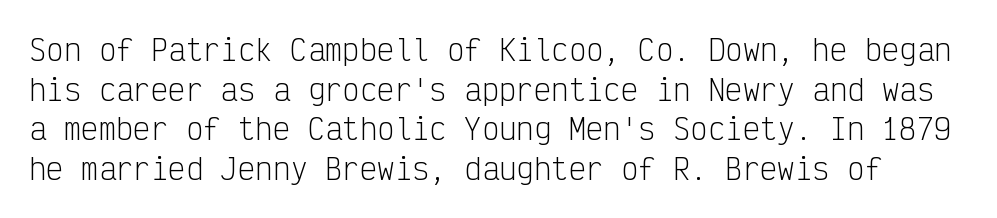
The image shows 29 px light, condensed sans-serif type, upright, monospaced; set normal line spacing (1.37x), normal letter spacing, not underlined; low stroke contrast and a medium x-height.
